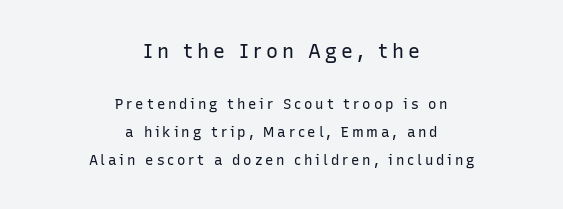
{"italic": "no", "bold": "no", "underline": "no", "align": "center", "line_spacing": "loose", "line_spacing_ratio": 2.01, "letter_spacing": "wide", "letter_spacing_em": 0.2, "larger_block": "first", "size_ratio": 1.43, "glyph_px": 20}
